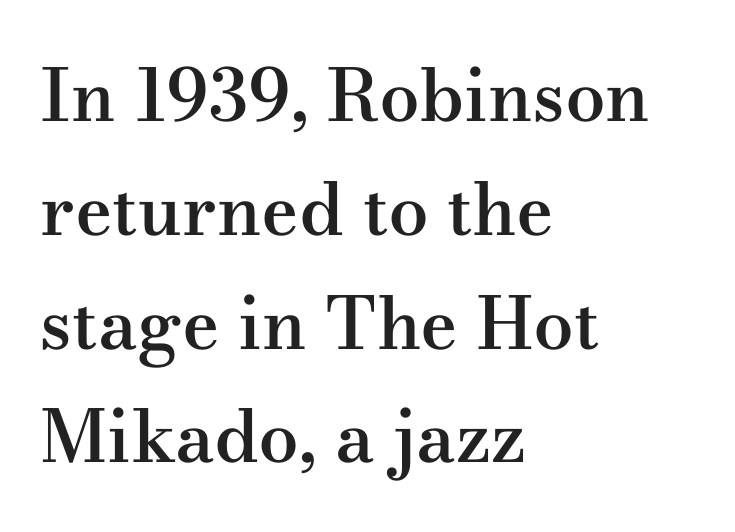
{"serif": "yes", "italic": "no", "bold": "semi", "weight": "semibold", "width": "wide", "stroke_contrast": "medium", "x_height": "small", "monospaced": "no", "underline": "no", "align": "left", "line_spacing": "normal", "line_spacing_ratio": 1.58, "letter_spacing": "normal", "letter_spacing_em": 0.0, "glyph_px": 72}
